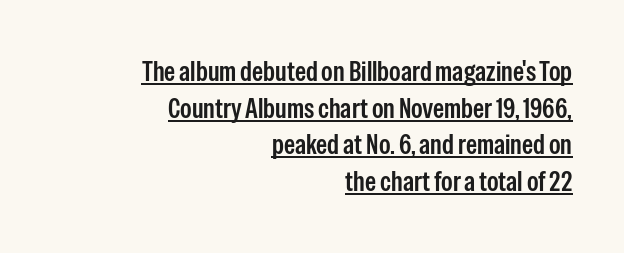
In designer terms, the underline attribute is active on this setting. The rendering uses natural spacing where letterforms have individual widths. Each new line begins a customary step beneath the previous one. The letters stand upright; this is a roman face. The font family rendered here belongs to the sans-serif group. Observe the ordinary spacing: letters are neighbours, not strangers.
